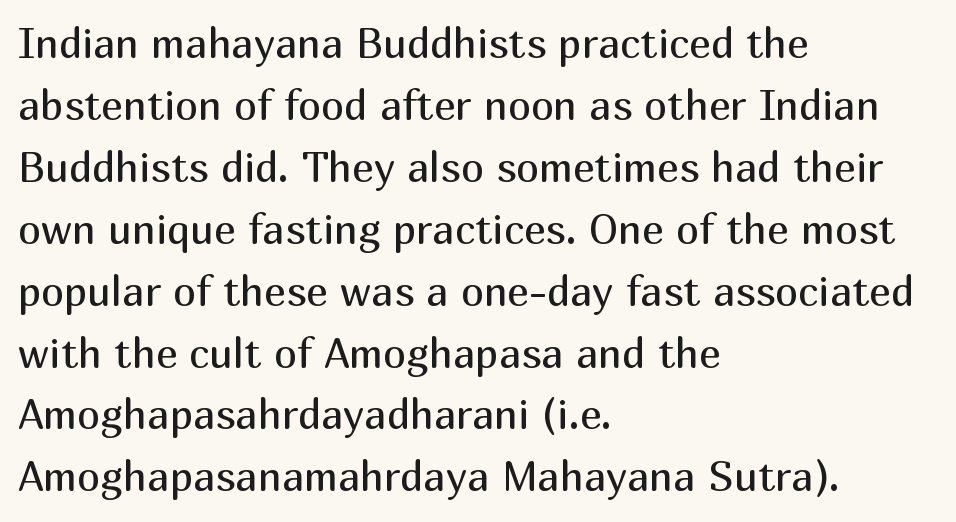
Q: Is the text bold? A: No.
Q: Is the text italic (slanted)? A: No, it is upright.
Q: Is the typeface a serif or a sans-serif typeface? A: Sans-serif.
Q: Is the text underlined? A: No.
Q: How is the paragraph aligned? A: Left-aligned.
Q: Is the spacing between letters normal or unusually wide? A: Normal.
Q: Is the spacing between lines tight, normal or loose? A: Normal.
Q: Width (condensed, normal, or wide)? A: Normal.
Q: Stroke contrast? A: Medium.
Q: x-height? A: Medium.
Q: Monospaced? A: No.
